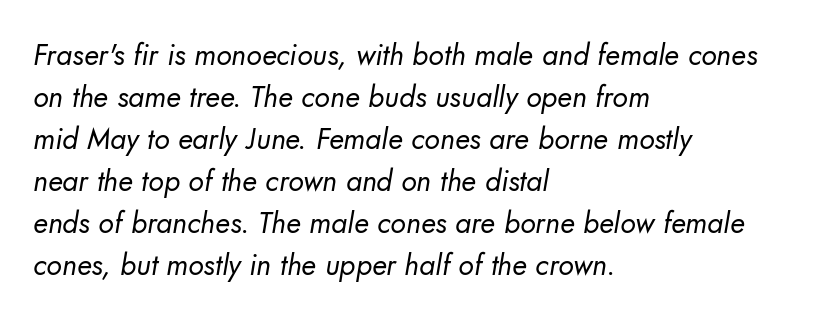
{"serif": "no", "bold": "no", "weight": "regular", "width": "normal", "stroke_contrast": "low", "x_height": "small", "monospaced": "no", "underline": "no", "align": "left", "line_spacing": "normal", "line_spacing_ratio": 1.45, "letter_spacing": "normal", "letter_spacing_em": 0.0, "glyph_px": 29}
